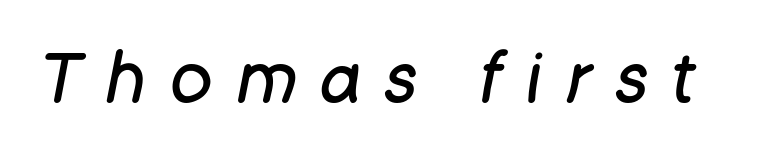
The image shows 70 px regular-weight type, italic (leaning right); set unusually wide letter spacing (+0.34 em), not underlined; low stroke contrast and a large x-height.
